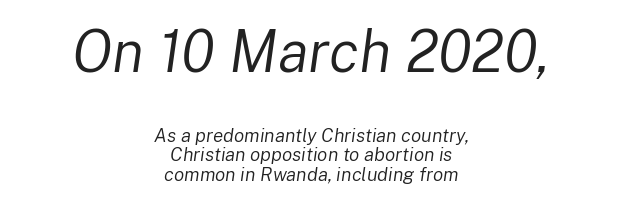
This sample has the flowing, uneven cadence of proportional lettering. A bare baseline throughout the passage. These lines were composed using italics. Words appear dense and cohesive because spacing is normal. Every row of glyphs is offset so its center matches the block's center. Stroke mass is kept to a normal reading level or below.
